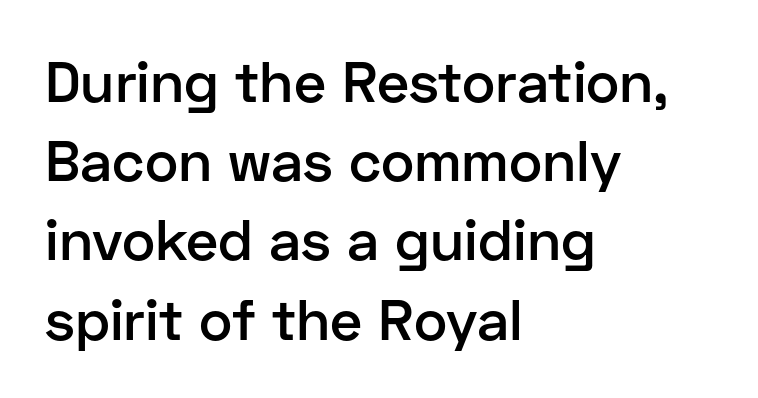
{"serif": "no", "italic": "no", "bold": "semi", "weight": "semibold", "width": "normal", "stroke_contrast": "low", "x_height": "medium", "monospaced": "no", "underline": "no", "align": "left", "line_spacing": "normal", "line_spacing_ratio": 1.39, "letter_spacing": "normal", "letter_spacing_em": 0.0, "glyph_px": 57}
